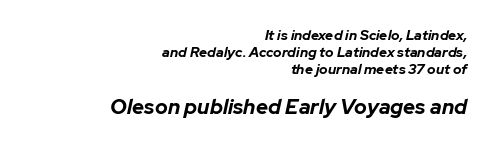
The later block is typeset at a bigger size than the earlier block. In terms of posture, this sample is oblique. Line endings align vertically; line beginnings do not. The type is set solid horizontally, with unmodified tracking. Every letter is thick-stroked: bold, no question.
